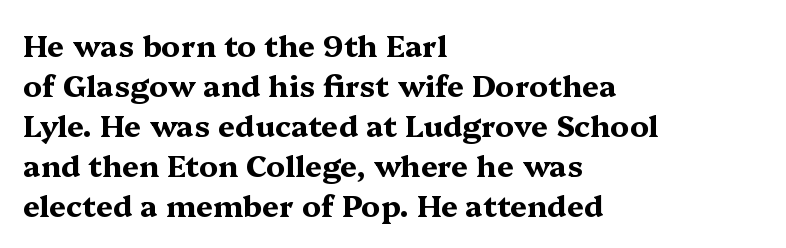
This sample is left-justified, so line endings fall wherever the words run out. Each word holds together tightly as a unit, with standard inter-letter gaps. Check the space under the baseline: it is left empty. The designer left line spacing at the default. The letters stand upright; this is a roman face.
